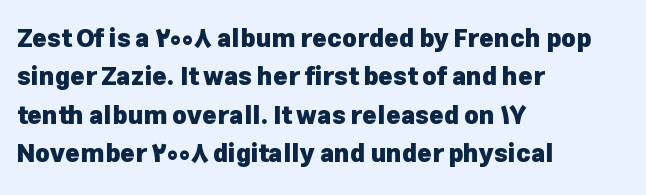
Q: Is the text bold? A: Yes.
Q: Is the text italic (slanted)? A: No, it is upright.
Q: Is the text underlined? A: No.
Q: How is the paragraph aligned? A: Left-aligned.
Q: Is the spacing between letters normal or unusually wide? A: Normal.
Q: Is the spacing between lines tight, normal or loose? A: Normal.
